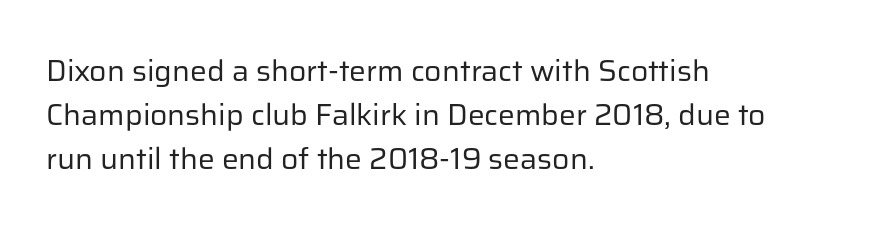
The image shows 30 px regular-weight sans-serif type, upright; set left-aligned, normal line spacing (1.47x), normal letter spacing, not underlined; low stroke contrast and a medium x-height.
